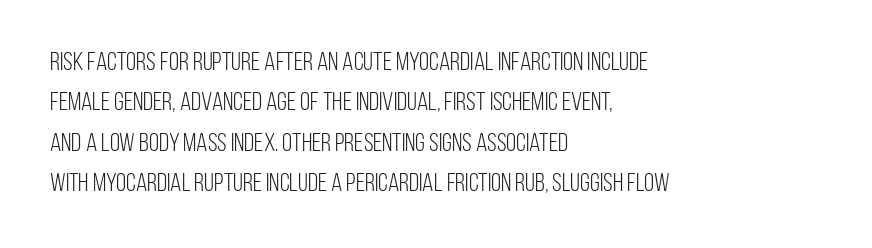
{"italic": "no", "bold": "no", "underline": "no", "align": "left", "line_spacing": "normal", "line_spacing_ratio": 1.55, "letter_spacing": "normal", "letter_spacing_em": 0.0, "glyph_px": 26}
